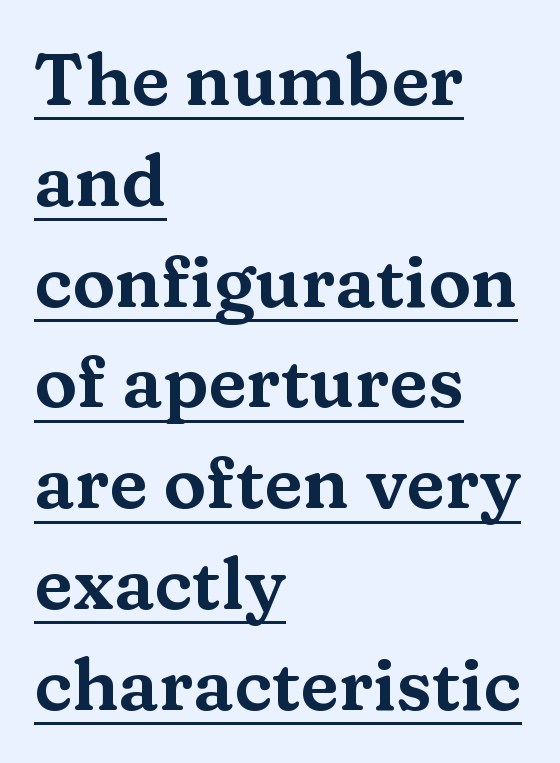
The image shows 72 px wide serif type, upright; set left-aligned, normal line spacing (1.4x), normal letter spacing, underlined; medium stroke contrast and a medium x-height.
